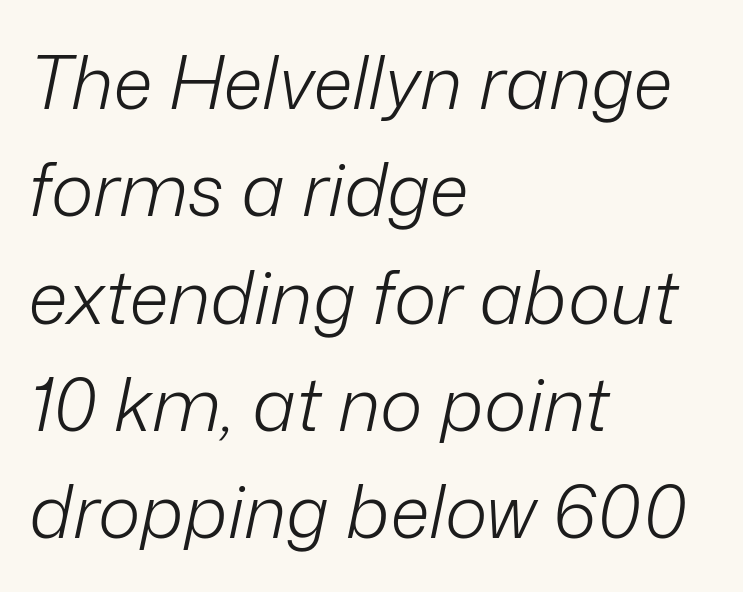
This is oblique type, the kind used for emphasis or titles. One glance says typical: line gaps are just what's usual. Underline: absent. Character widths vary here, with narrow letters taking less room than wide ones. Casual observation: everything's shoved over to the left.
